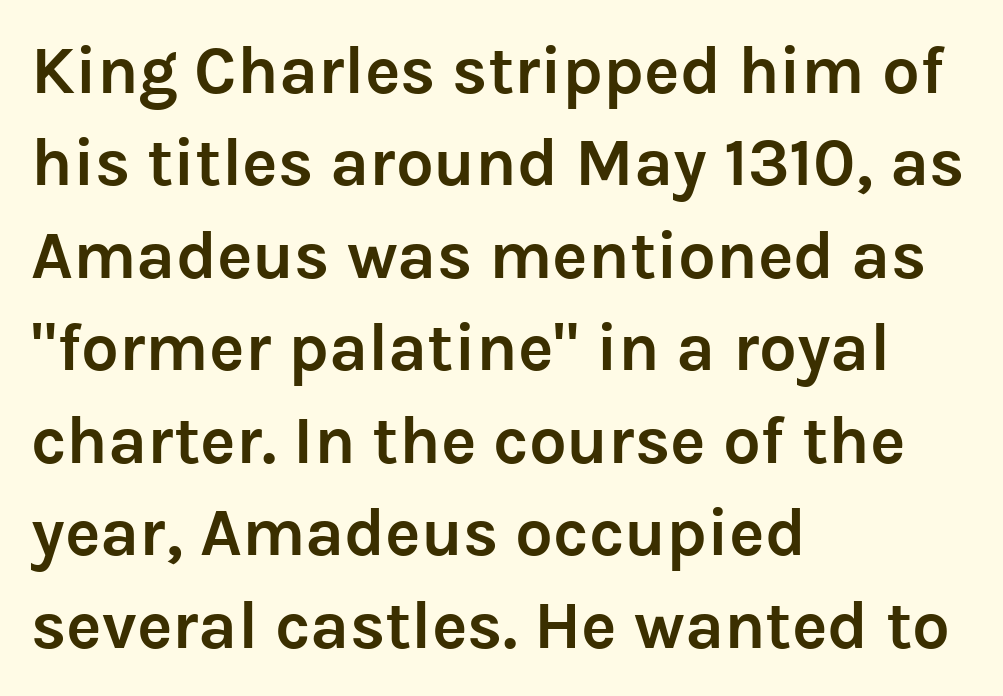
The image shows 67 px semibold sans-serif type, upright; set left-aligned, normal line spacing (1.38x), normal letter spacing, not underlined; low stroke contrast and a medium x-height.
